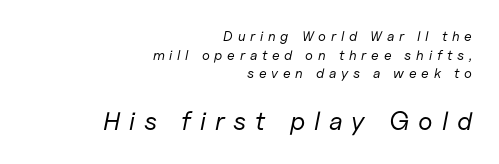
{"italic": "yes", "lean": "right", "slant_degrees": 11, "bold": "no", "underline": "no", "align": "right", "line_spacing": "normal", "line_spacing_ratio": 1.33, "letter_spacing": "wide", "letter_spacing_em": 0.34, "larger_block": "second", "size_ratio": 1.86, "glyph_px": 26}
